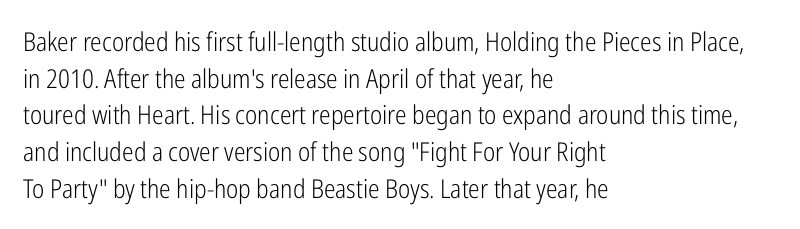
{"italic": "no", "bold": "no", "underline": "no", "align": "left", "line_spacing": "normal", "line_spacing_ratio": 1.41, "letter_spacing": "normal", "letter_spacing_em": 0.0, "glyph_px": 26}
